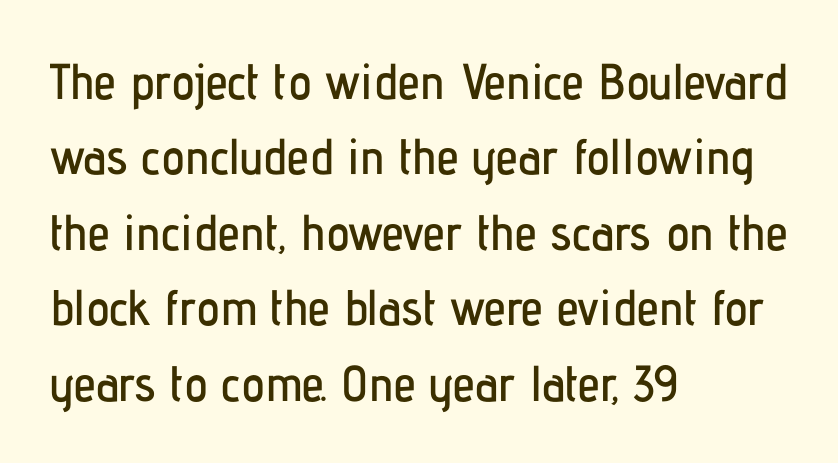
Q: Is the text italic (slanted)? A: No, it is upright.
Q: Is the typeface a serif or a sans-serif typeface? A: Sans-serif.
Q: Is the text underlined? A: No.
Q: How is the paragraph aligned? A: Left-aligned.
Q: Is the spacing between letters normal or unusually wide? A: Normal.
Q: Is the spacing between lines tight, normal or loose? A: Normal.
Q: Width (condensed, normal, or wide)? A: Condensed.
Q: Stroke contrast? A: Low.
Q: x-height? A: Medium.
Q: Monospaced? A: No.
